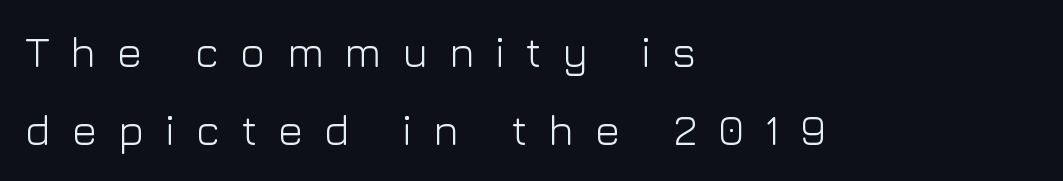
Q: Is the text bold? A: No.
Q: Is the text italic (slanted)? A: No, it is upright.
Q: Is the typeface a serif or a sans-serif typeface? A: Sans-serif.
Q: Is the text underlined? A: No.
Q: How is the paragraph aligned? A: Left-aligned.
Q: Is the spacing between letters normal or unusually wide? A: Unusually wide.
Q: Width (condensed, normal, or wide)? A: Normal.
Q: Stroke contrast? A: Low.
Q: x-height? A: Medium.
Q: Monospaced? A: No.
